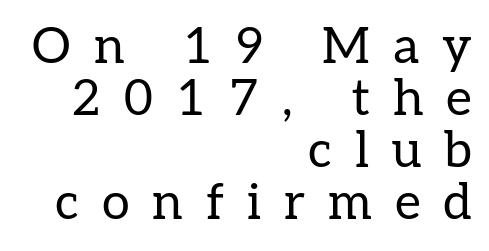
Q: Is the text bold? A: No.
Q: Is the text italic (slanted)? A: No, it is upright.
Q: Is the typeface a serif or a sans-serif typeface? A: Serif.
Q: Is the text underlined? A: No.
Q: How is the paragraph aligned? A: Right-aligned.
Q: Is the spacing between letters normal or unusually wide? A: Unusually wide.
Q: Is the spacing between lines tight, normal or loose? A: Tight.
Q: Width (condensed, normal, or wide)? A: Normal.
Q: Stroke contrast? A: Low.
Q: x-height? A: Medium.
Q: Monospaced? A: No.
